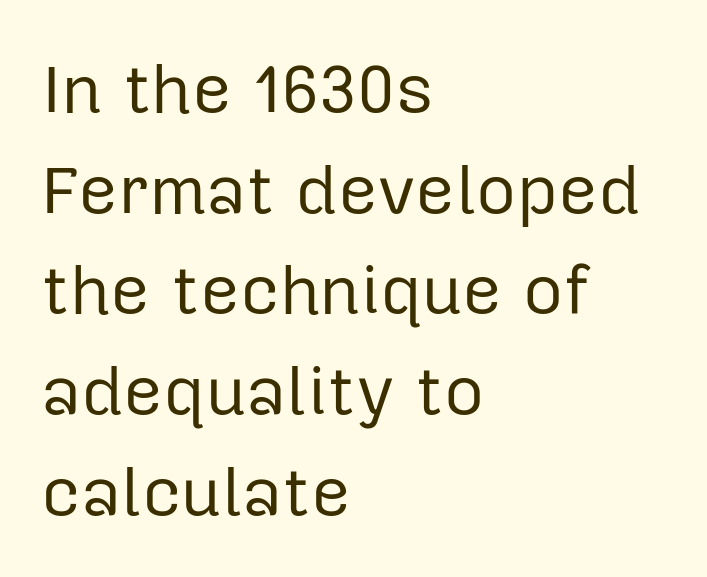
Nobody drew a line under any word here. The text was rendered using a sans face with plain stroke endings. Posture: straight, roman, zero tilt. One glance says typical: line gaps are just what's usual.
